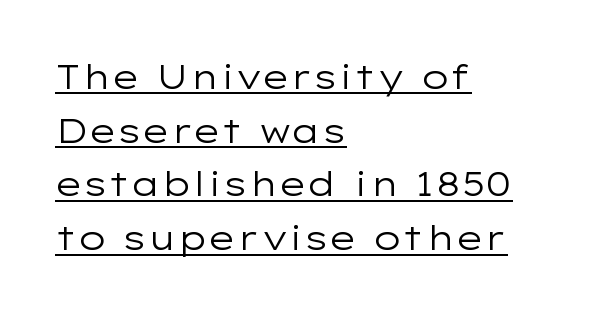
{"serif": "no", "italic": "no", "bold": "no", "weight": "regular", "width": "wide", "stroke_contrast": "low", "x_height": "medium", "monospaced": "no", "underline": "yes", "align": "left", "line_spacing": "normal", "line_spacing_ratio": 1.58, "letter_spacing": "normal", "letter_spacing_em": 0.0, "glyph_px": 34}
